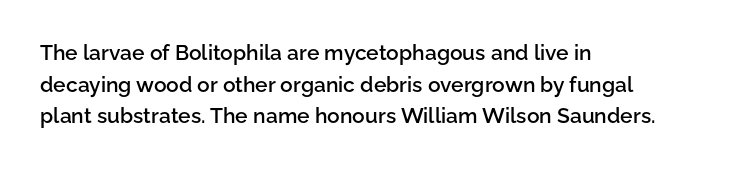
{"italic": "no", "bold": "semi", "underline": "no", "align": "left", "line_spacing": "normal", "line_spacing_ratio": 1.51, "letter_spacing": "normal", "letter_spacing_em": 0.0, "glyph_px": 21}
